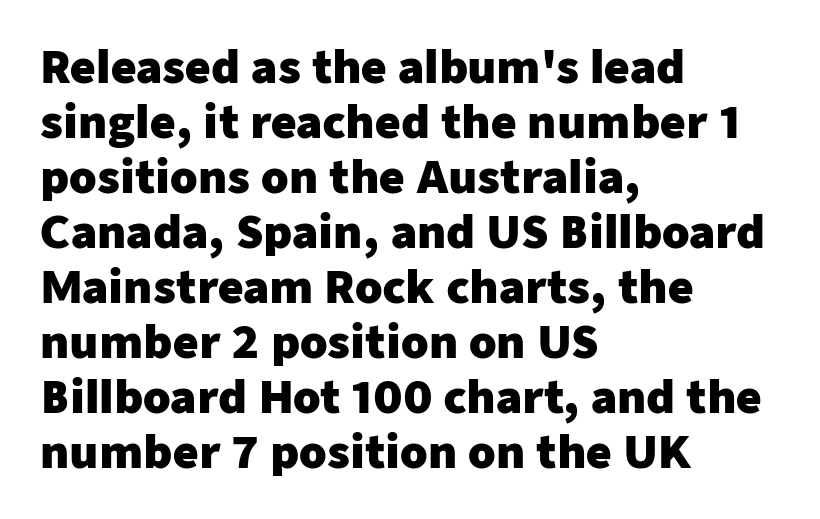
{"serif": "no", "italic": "no", "bold": "yes", "weight": "heavy", "width": "normal", "stroke_contrast": "low", "x_height": "medium", "monospaced": "no", "underline": "no", "align": "left", "line_spacing": "normal", "line_spacing_ratio": 1.25, "letter_spacing": "normal", "letter_spacing_em": 0.0, "glyph_px": 44}
